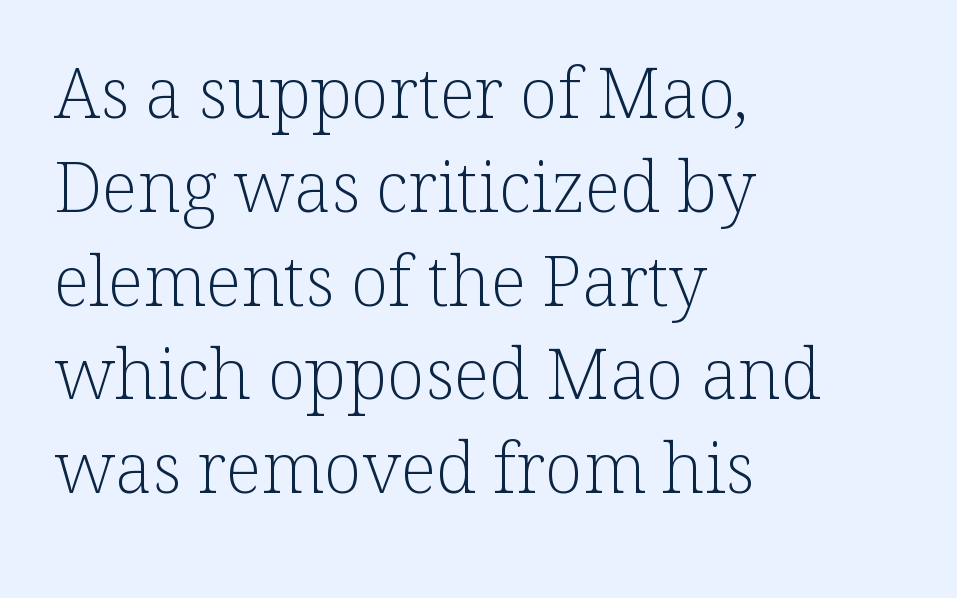
How would I describe the line gaps? Plain and ordinary. The letters carry serifs — small finishing strokes at the ends of their stems. The face looks like a standard text weight, possibly lighter. Tall strokes in this sample are plumb rather than angled. Does extra space separate the letters? No, they use regular spacing.
